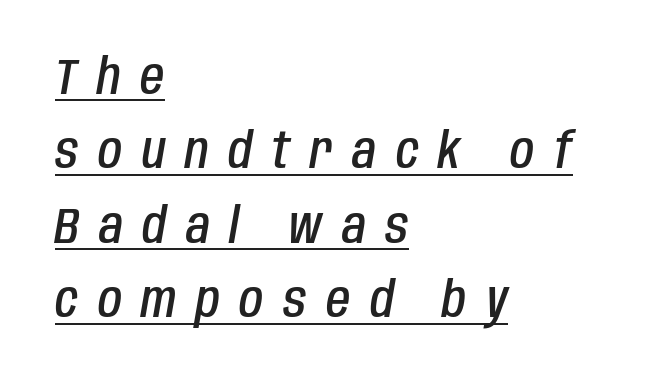
{"italic": "yes", "lean": "right", "slant_degrees": 10, "bold": "semi", "weight": "semibold", "width": "condensed", "stroke_contrast": "low", "x_height": "large", "monospaced": "no", "underline": "yes", "align": "left", "line_spacing": "normal", "line_spacing_ratio": 1.52, "letter_spacing": "wide", "letter_spacing_em": 0.4, "glyph_px": 49}
